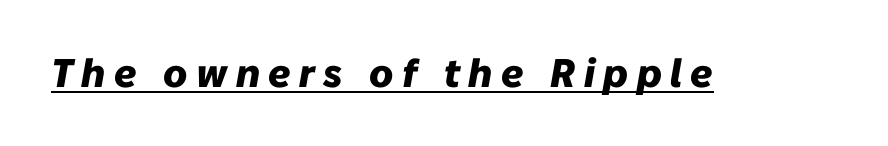
This sample carries an underscore along the baseline area. Caption: bold face, heavy strokes. These lines are rendered in a variable-pitch font. Slant detected: the letters are inclined.
